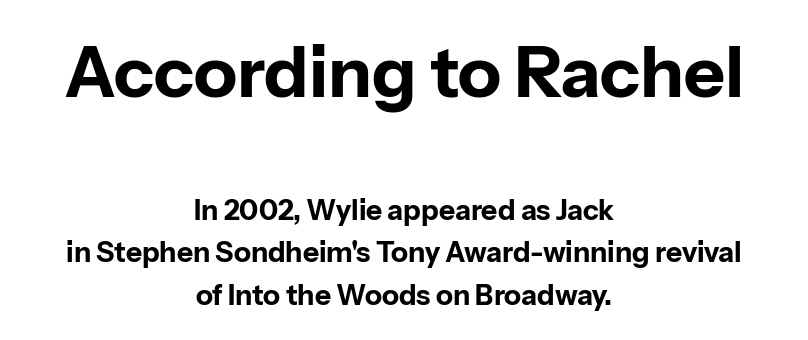
Q: Is the text bold? A: Yes.
Q: Is the text italic (slanted)? A: No, it is upright.
Q: Is the typeface a serif or a sans-serif typeface? A: Sans-serif.
Q: Is the text underlined? A: No.
Q: How is the paragraph aligned? A: Centered.
Q: Is the spacing between letters normal or unusually wide? A: Normal.
Q: Is the spacing between lines tight, normal or loose? A: Normal.
Q: Which block of text is set in a larger size, the first (top) or the second (bottom)? A: The first (top) one.
Q: Width (condensed, normal, or wide)? A: Normal.
Q: Stroke contrast? A: Low.
Q: x-height? A: Medium.
Q: Monospaced? A: No.
